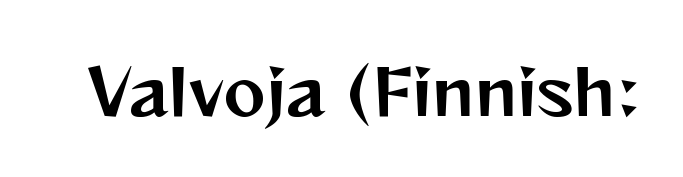
{"serif": "no", "italic": "no", "width": "normal", "stroke_contrast": "medium", "x_height": "medium", "monospaced": "no", "underline": "no", "letter_spacing": "normal", "letter_spacing_em": 0.0, "glyph_px": 63}
